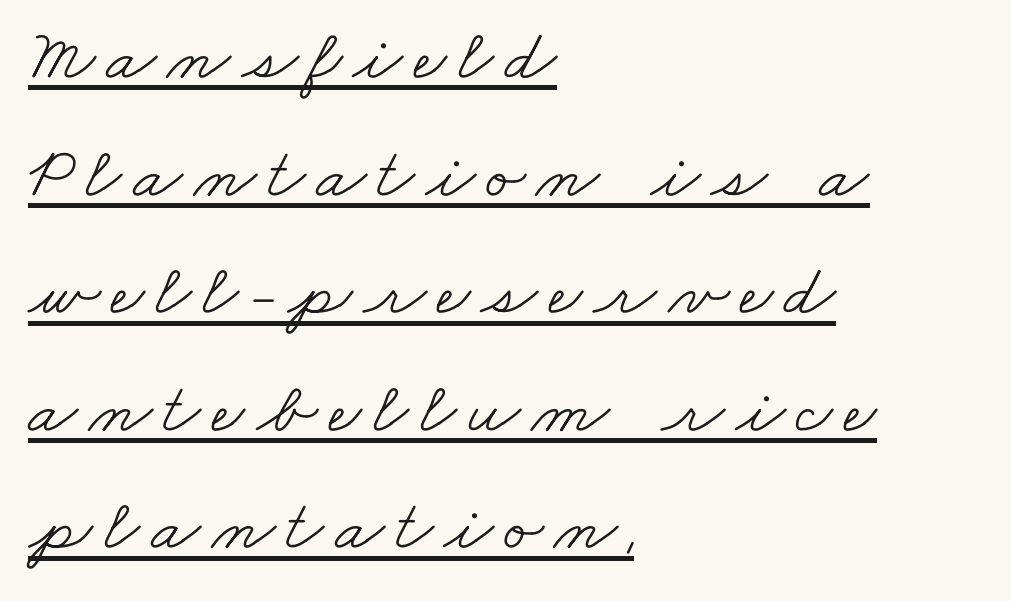
Spacing verdict: proportional, widths tailored to each character. Weight: in the light-to-regular range. The typesetter has applied underlining to the passage shown. A typesetter would call this leading conventional body-copy spacing. The type family on display is of the serif kind. Typeset ragged right — the left edge is the straight one.
